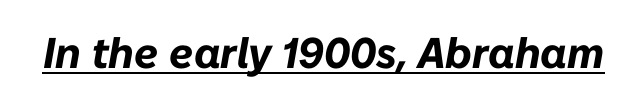
The specimen includes a rule beneath the text block's lines. These words are printed bold, with thick strokes throughout. The axis of the letterforms is tilted away from vertical. Spacing between characters is what you'd get straight out of the box.
